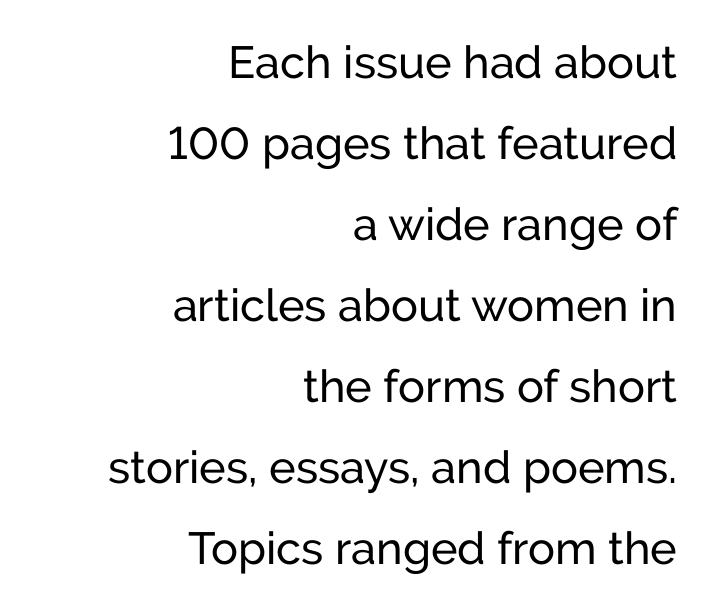
{"serif": "no", "italic": "no", "width": "normal", "stroke_contrast": "low", "x_height": "medium", "monospaced": "no", "underline": "no", "align": "right", "line_spacing_ratio": 1.8, "letter_spacing": "normal", "letter_spacing_em": 0.0, "glyph_px": 45}
